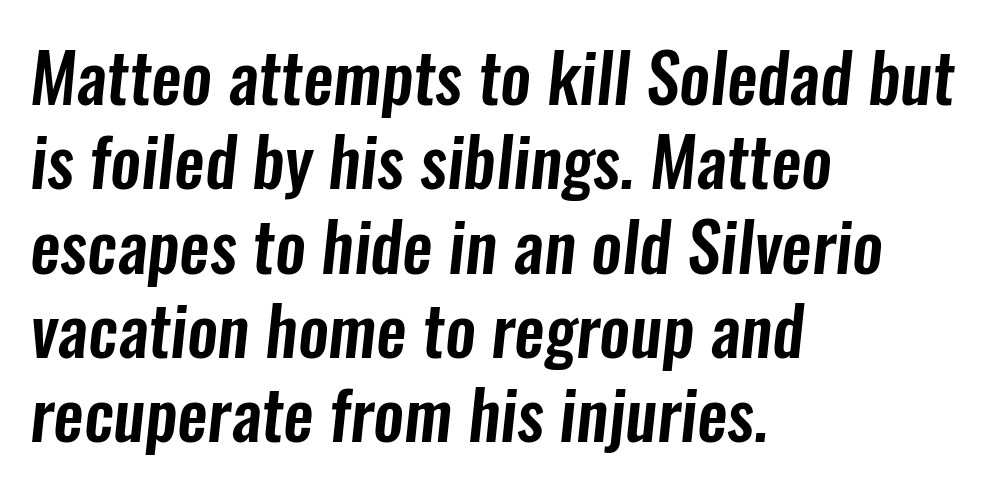
Q: Is the typeface a serif or a sans-serif typeface? A: Sans-serif.
Q: Is the text underlined? A: No.
Q: How is the paragraph aligned? A: Left-aligned.
Q: Is the spacing between letters normal or unusually wide? A: Normal.
Q: Width (condensed, normal, or wide)? A: Condensed.
Q: Stroke contrast? A: Low.
Q: x-height? A: Medium.
Q: Monospaced? A: No.
